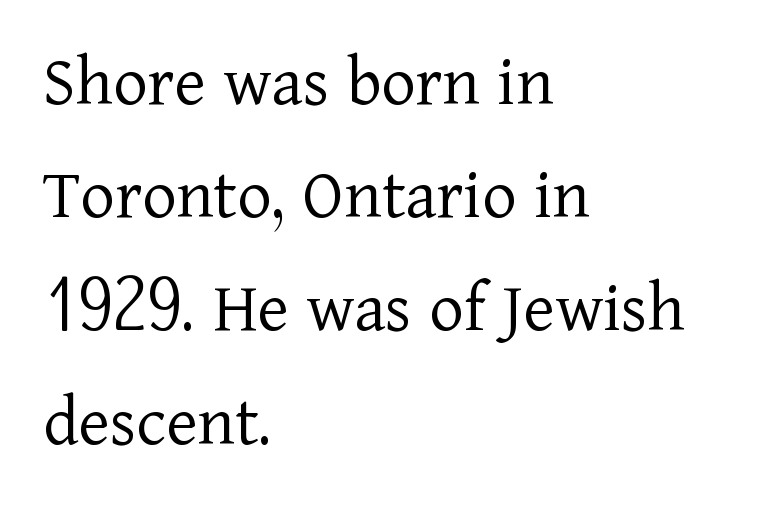
{"serif": "yes", "italic": "no", "bold": "no", "weight": "light", "width": "normal", "stroke_contrast": "low", "x_height": "medium", "monospaced": "no", "underline": "no", "align": "left", "line_spacing": "normal", "line_spacing_ratio": 1.53, "letter_spacing": "normal", "letter_spacing_em": 0.0, "glyph_px": 74}
